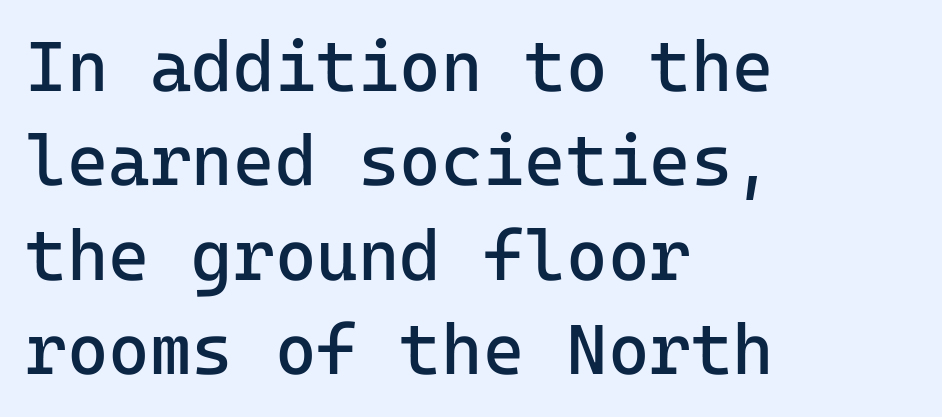
The image shows 71 px regular-weight sans-serif type, upright, monospaced; set left-aligned, normal line spacing (1.33x), normal letter spacing, not underlined; low stroke contrast and a medium x-height.
